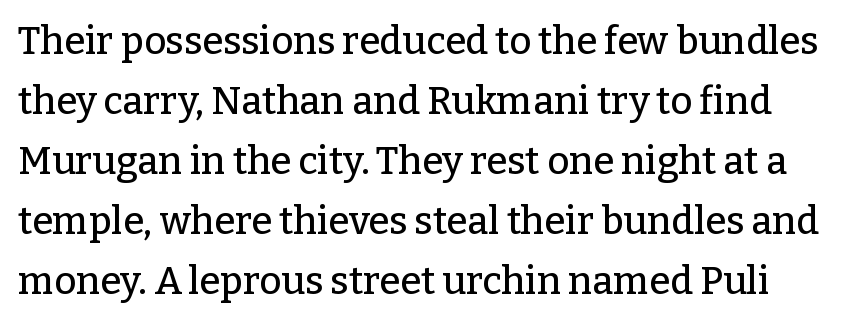
Is this a sans? No — the strokes have serifs. Every stem runs plumb, perpendicular to the baseline. Evenly set lines give the paragraph a standard silhouette. Between one letter and the next there's only the usual sliver of space. Just letters on the line, the space beneath them empty.
